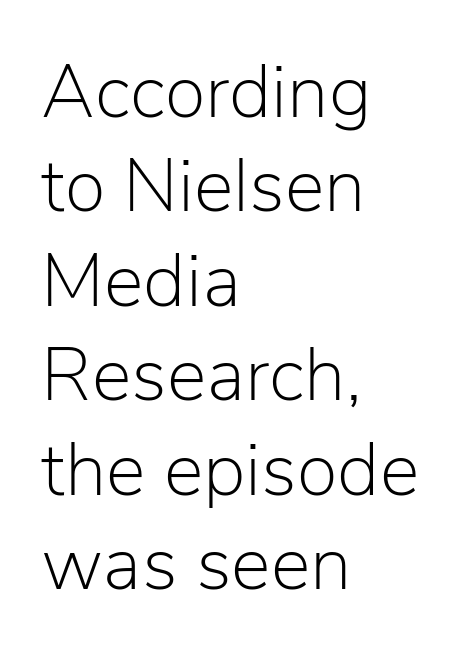
Q: Is the text bold? A: No.
Q: Is the text italic (slanted)? A: No, it is upright.
Q: Is the typeface a serif or a sans-serif typeface? A: Sans-serif.
Q: Is the text underlined? A: No.
Q: How is the paragraph aligned? A: Left-aligned.
Q: Is the spacing between letters normal or unusually wide? A: Normal.
Q: Is the spacing between lines tight, normal or loose? A: Normal.
Q: Width (condensed, normal, or wide)? A: Normal.
Q: Stroke contrast? A: Low.
Q: x-height? A: Medium.
Q: Monospaced? A: No.
